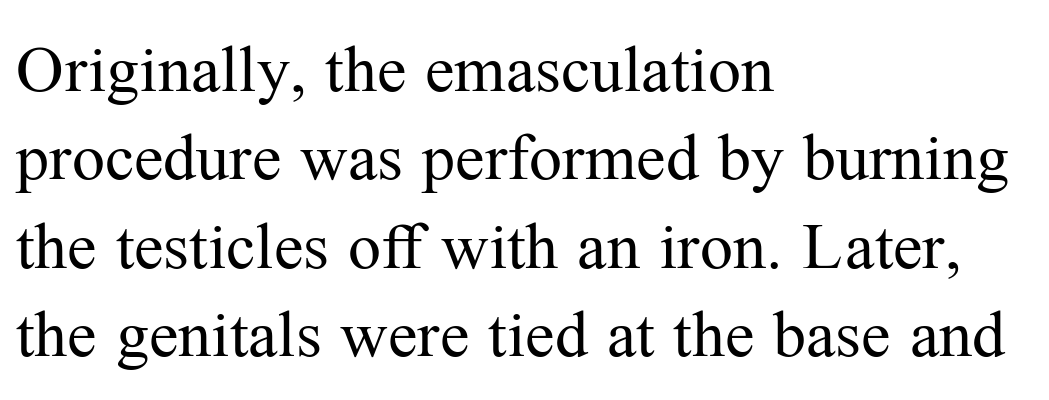
The image shows 66 px regular-weight serif type, upright; set left-aligned, normal line spacing (1.34x), normal letter spacing, not underlined; medium stroke contrast and a medium x-height.
